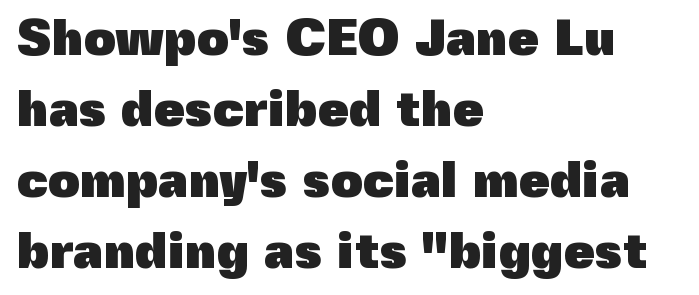
Q: Is the text bold? A: Yes.
Q: Is the text italic (slanted)? A: No, it is upright.
Q: Is the typeface a serif or a sans-serif typeface? A: Sans-serif.
Q: Is the text underlined? A: No.
Q: How is the paragraph aligned? A: Left-aligned.
Q: Is the spacing between letters normal or unusually wide? A: Normal.
Q: Is the spacing between lines tight, normal or loose? A: Normal.
Q: Width (condensed, normal, or wide)? A: Normal.
Q: x-height? A: Medium.
Q: Monospaced? A: No.
